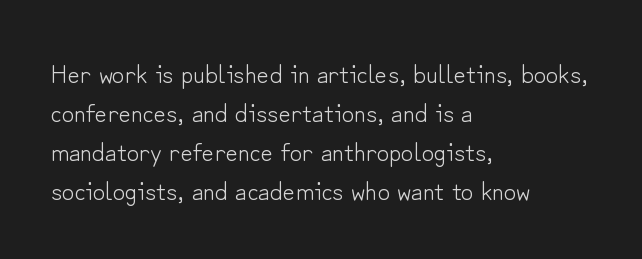
{"italic": "no", "bold": "no", "underline": "no", "align": "left", "line_spacing": "normal", "line_spacing_ratio": 1.44, "letter_spacing": "normal", "letter_spacing_em": 0.0, "glyph_px": 27}
